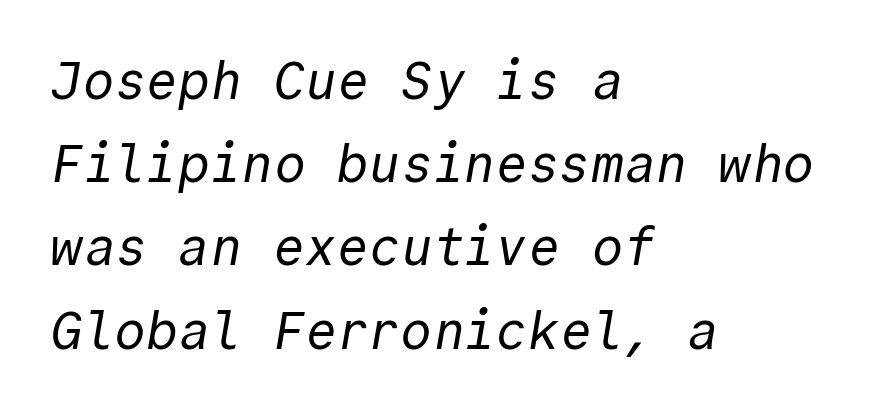
Q: Is the text bold? A: No.
Q: Is the typeface a serif or a sans-serif typeface? A: Sans-serif.
Q: Is the text underlined? A: No.
Q: How is the paragraph aligned? A: Left-aligned.
Q: Is the spacing between letters normal or unusually wide? A: Normal.
Q: Is the spacing between lines tight, normal or loose? A: Normal.
Q: Width (condensed, normal, or wide)? A: Normal.
Q: x-height? A: Medium.
Q: Monospaced? A: Yes.
